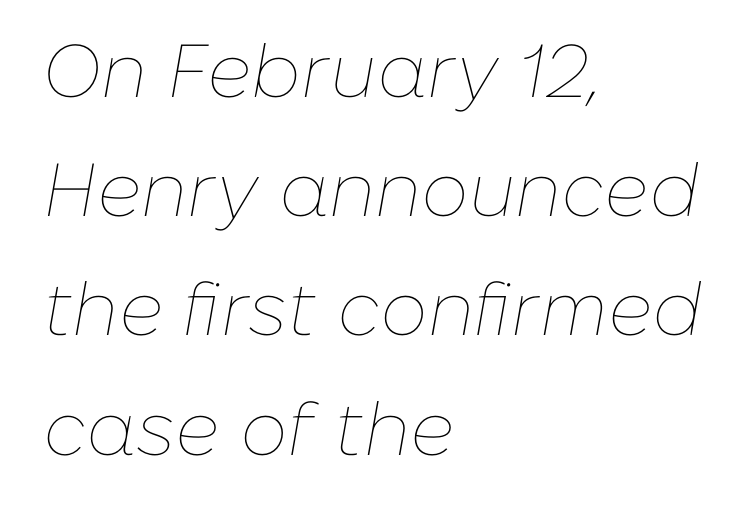
Q: Is the text bold? A: No.
Q: Is the text italic (slanted)? A: Yes, it leans right by about 10 degrees.
Q: Is the text underlined? A: No.
Q: How is the paragraph aligned? A: Left-aligned.
Q: Is the spacing between letters normal or unusually wide? A: Normal.
Q: Is the spacing between lines tight, normal or loose? A: Normal.
Q: Width (condensed, normal, or wide)? A: Normal.
Q: Stroke contrast? A: Low.
Q: x-height? A: Medium.
Q: Monospaced? A: No.
